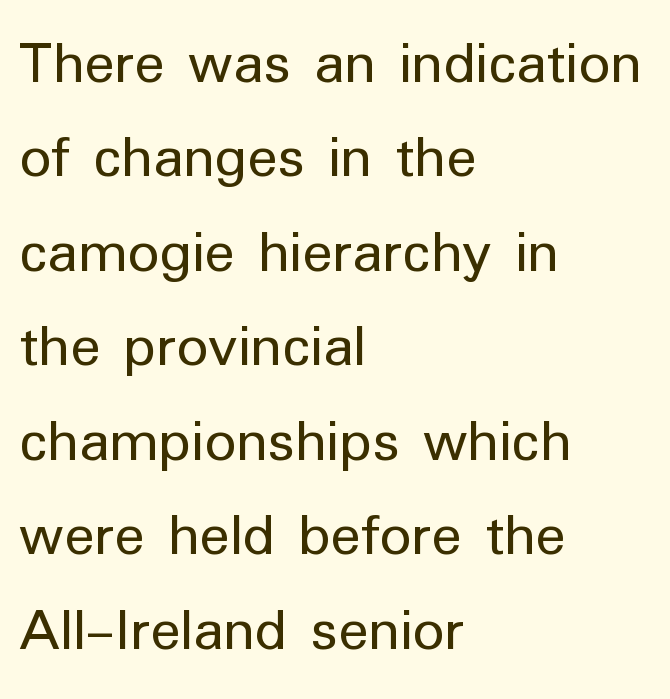
Each stroke keeps to a modest, everyday thickness or less. Each row of text sits above clean, open space. Is the block centered? No — it sits flush against the left margin. Characters follow at the spacing the type designer built in.
